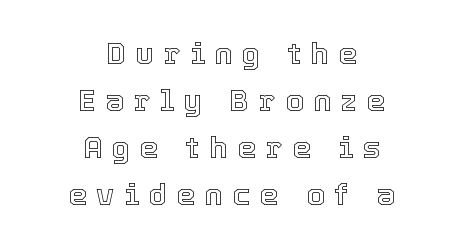
The image shows 30 px text type, upright; set centered, normal line spacing (1.57x), unusually wide letter spacing (+0.32 em), not underlined; a medium x-height.
